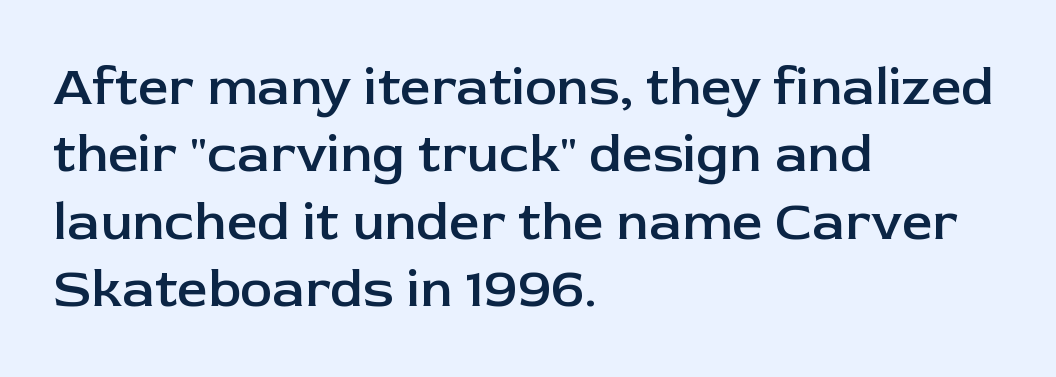
Looks like regular typesetting: each glyph gets only the width it needs. Nothing sits at the stroke ends, so this counts as sans-serif. Posture: vertical. Anything drawn beneath the words? Only blank space. What weight is shown? A semibold, between regular and bold. The lines sit at an ordinary, default distance from one another.
